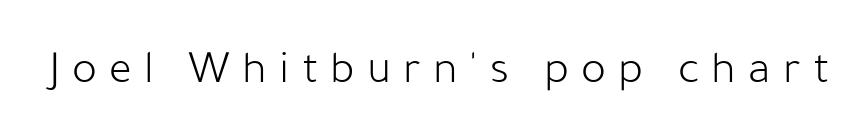
The image shows 47 px light sans-serif type, upright; set unusually wide letter spacing (+0.26 em), not underlined; low stroke contrast and a medium x-height.
